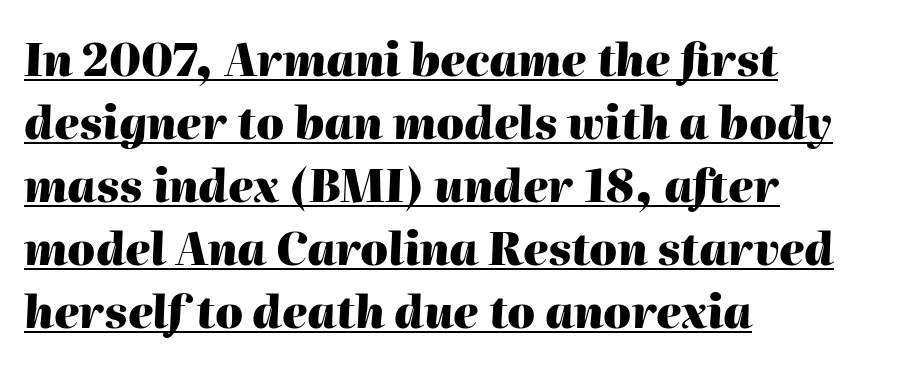
The image shows 44 px heavy type, italic (leaning right); set left-aligned, normal line spacing (1.43x), normal letter spacing, underlined; high stroke contrast and a medium x-height.
